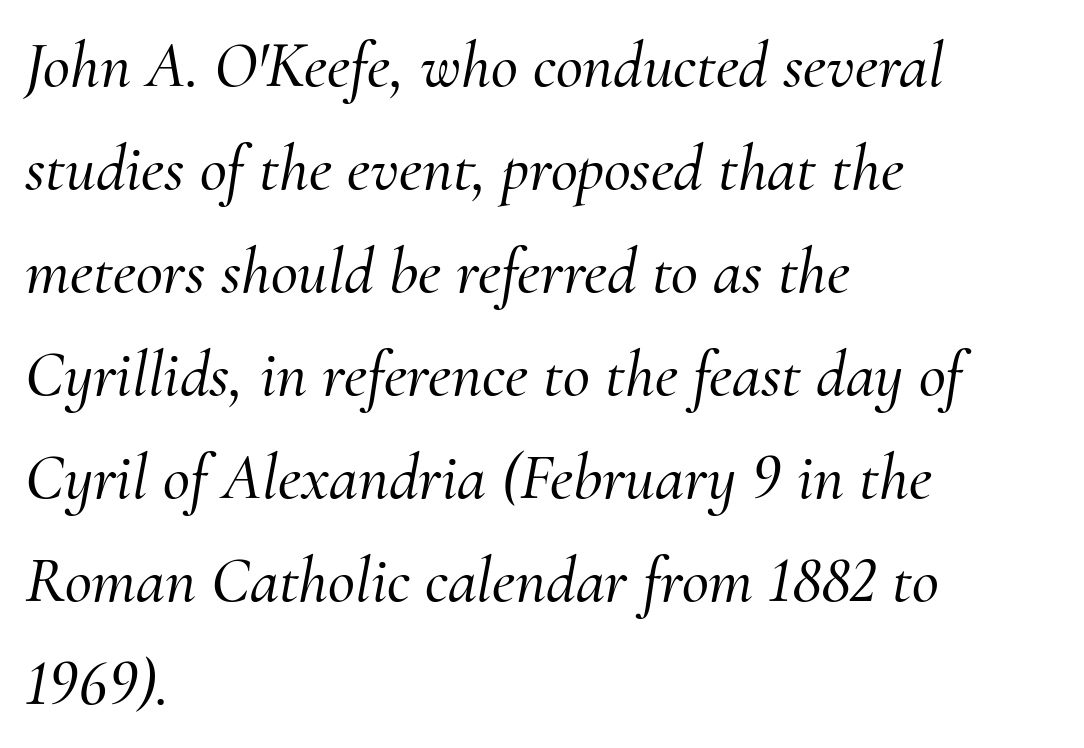
Italic: yes, the glyphs are oblique. Short and long lines alike share a common starting point at left. Looks like regular typesetting: each glyph gets only the width it needs. Rule under the text: the space is simply empty. If you measured baseline to baseline, you'd find a middling distance.
